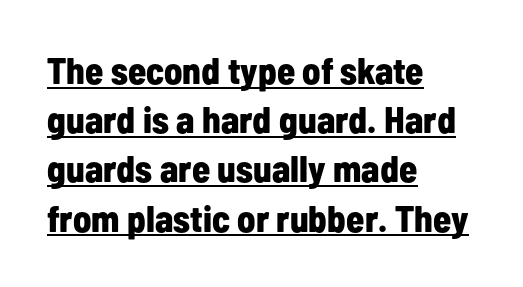
{"serif": "no", "italic": "no", "bold": "yes", "weight": "bold", "width": "condensed", "stroke_contrast": "low", "x_height": "medium", "monospaced": "no", "underline": "yes", "align": "left", "line_spacing": "normal", "line_spacing_ratio": 1.33, "letter_spacing": "normal", "letter_spacing_em": 0.0, "glyph_px": 37}
